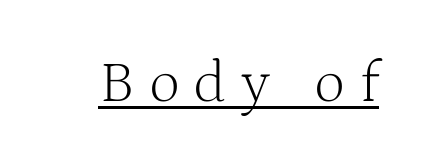
The glyphs in this specimen are seriffed. Students, observe the line beneath the letters — that is underlining. Is the stroke heavy? The answer is a plain regular-or-lighter. Notice how the stems are strictly vertical — no italics here.
